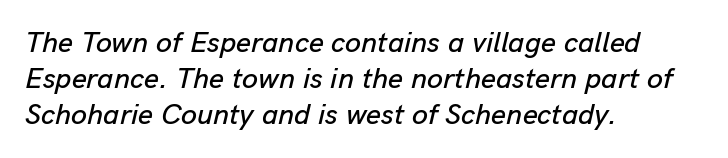
Q: Is the text italic (slanted)? A: Yes, it leans right by about 13 degrees.
Q: Is the text underlined? A: No.
Q: How is the paragraph aligned? A: Left-aligned.
Q: Is the spacing between letters normal or unusually wide? A: Normal.
Q: Width (condensed, normal, or wide)? A: Normal.
Q: Stroke contrast? A: Low.
Q: x-height? A: Medium.
Q: Monospaced? A: No.
